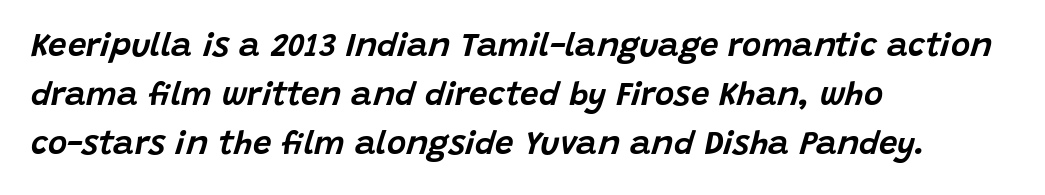
The image shows 33 px text type, italic (leaning right); set left-aligned, normal line spacing (1.49x), normal letter spacing, not underlined; low stroke contrast and a large x-height.
